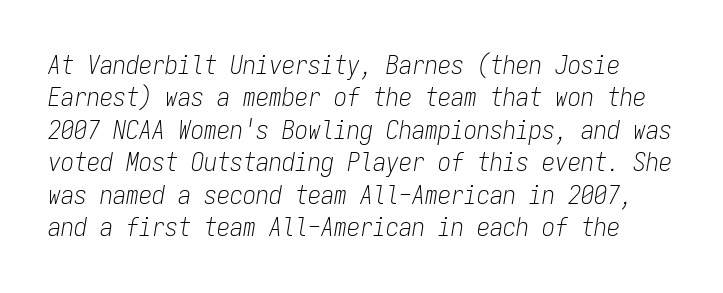
Q: Is the text bold? A: No.
Q: Is the text italic (slanted)? A: Yes, it leans right by about 9 degrees.
Q: Is the text underlined? A: No.
Q: Is the spacing between letters normal or unusually wide? A: Normal.
Q: Is the spacing between lines tight, normal or loose? A: Normal.
